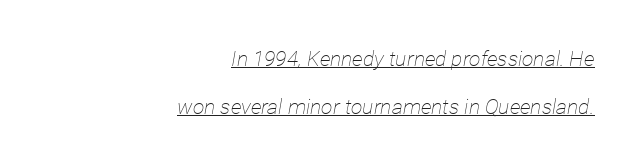
The image shows 21 px text type, italic (leaning right); set right-aligned, loose line spacing (2.28x), normal letter spacing, underlined.
